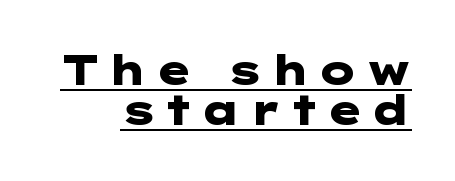
Q: Is the text bold? A: Yes.
Q: Is the text italic (slanted)? A: No, it is upright.
Q: Is the typeface a serif or a sans-serif typeface? A: Sans-serif.
Q: Is the text underlined? A: Yes.
Q: How is the paragraph aligned? A: Right-aligned.
Q: Is the spacing between lines tight, normal or loose? A: Tight.
Q: Width (condensed, normal, or wide)? A: Wide.
Q: Stroke contrast? A: Low.
Q: x-height? A: Medium.
